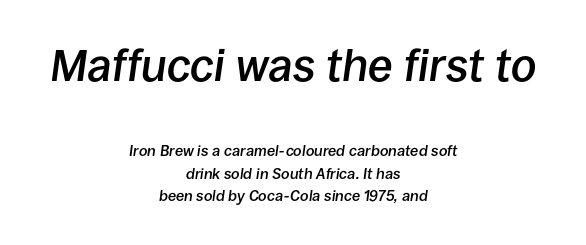
Set as a demibold, roughly 600 on the weight scale. The designer left line spacing at the default. Each word holds together tightly as a unit, with standard inter-letter gaps. Every row of glyphs is offset so its center matches the block's center. Italic: yes, the glyphs are oblique. Bigger letters appear in the top chunk; the bottom chunk is reduced.
